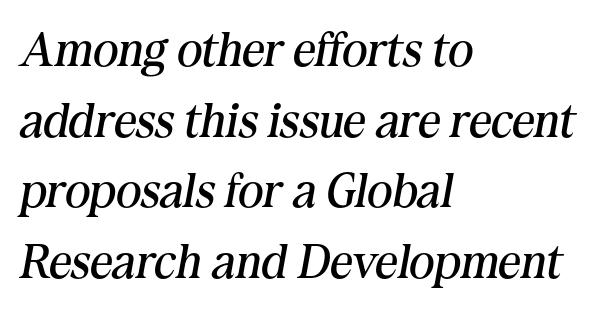
{"serif": "yes", "italic": "yes", "lean": "right", "slant_degrees": 10, "bold": "no", "weight": "regular", "width": "normal", "stroke_contrast": "medium", "x_height": "medium", "monospaced": "no", "underline": "no", "align": "left", "line_spacing": "normal", "line_spacing_ratio": 1.44, "letter_spacing": "normal", "letter_spacing_em": 0.0, "glyph_px": 49}
